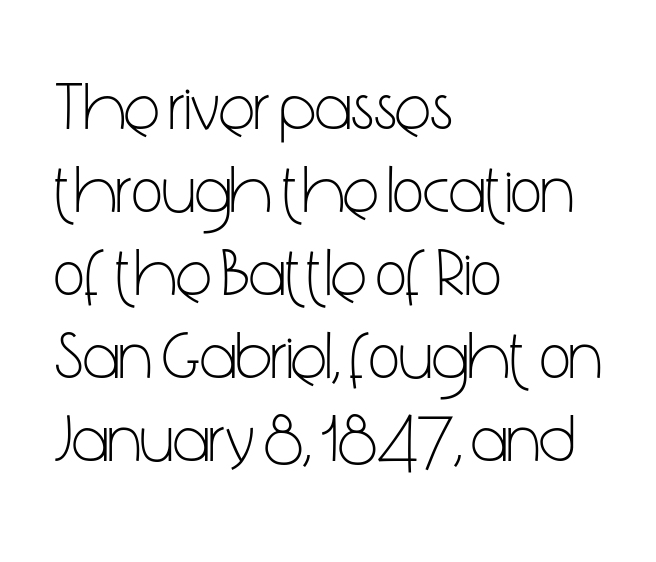
The image shows 67 px light, condensed sans-serif type, upright; set left-aligned, line spacing 1.24x, normal letter spacing, not underlined; low stroke contrast and a medium x-height.
